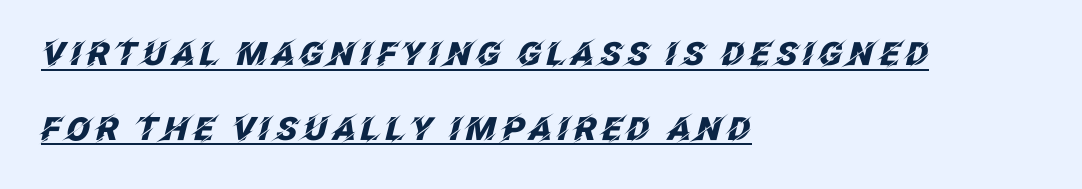
The image shows 32 px heavy type, italic (leaning right); set left-aligned, loose line spacing (2.33x), underlined; low stroke contrast and a large x-height.
